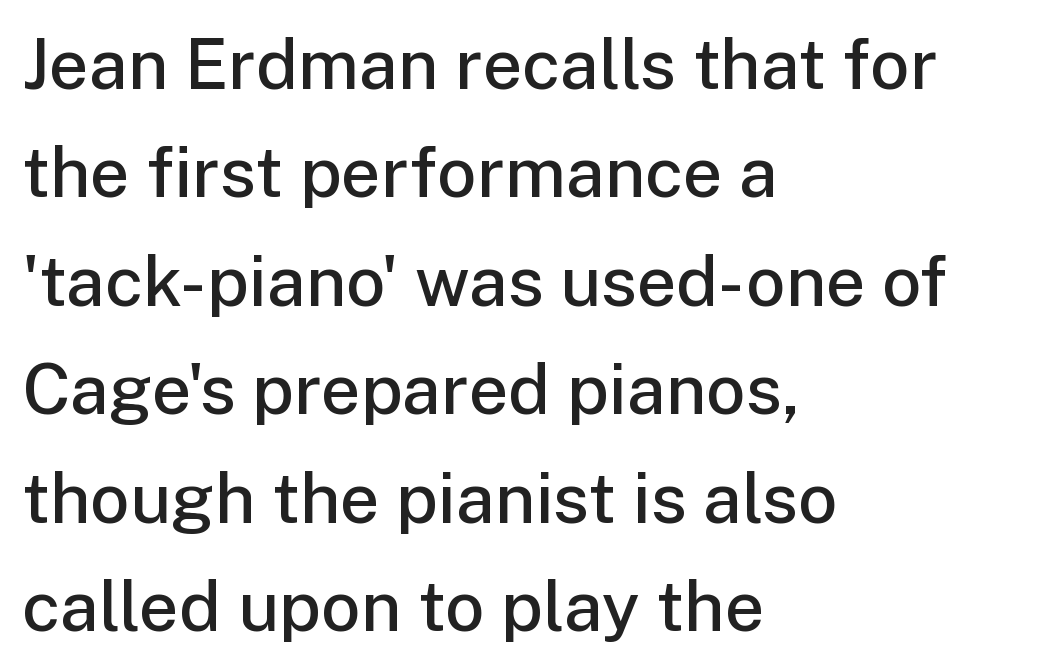
{"serif": "no", "italic": "no", "bold": "semi", "weight": "semibold", "width": "normal", "stroke_contrast": "low", "x_height": "medium", "monospaced": "no", "underline": "no", "align": "left", "line_spacing": "normal", "line_spacing_ratio": 1.55, "letter_spacing": "normal", "letter_spacing_em": 0.0, "glyph_px": 70}
